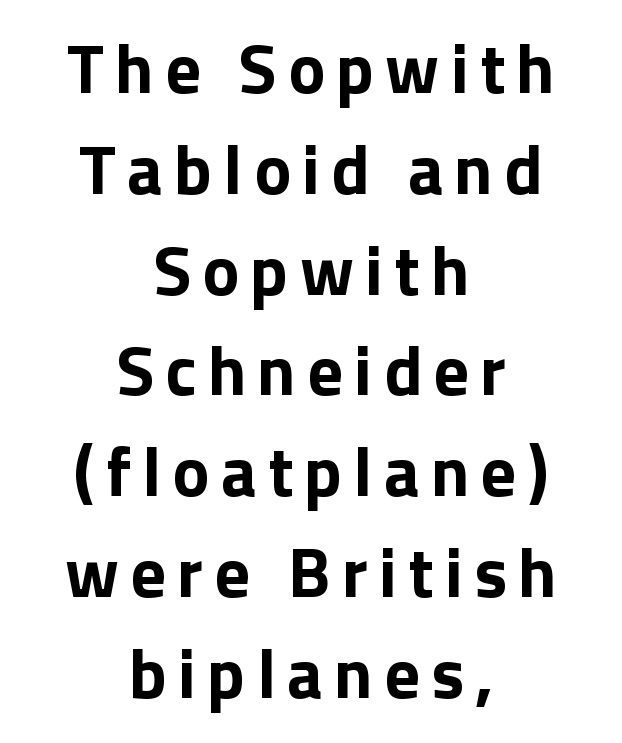
The image shows 70 px bold sans-serif type, upright; set centered, normal line spacing (1.44x), not underlined; low stroke contrast and a medium x-height.
